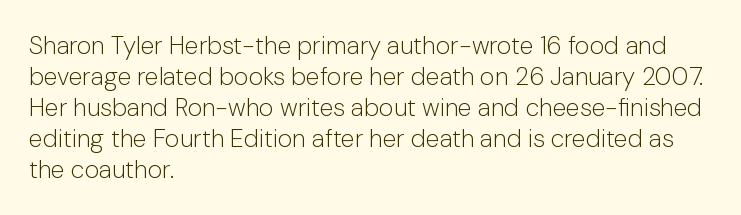
Q: Is the text bold? A: No.
Q: Is the text italic (slanted)? A: No, it is upright.
Q: Is the text underlined? A: No.
Q: How is the paragraph aligned? A: Left-aligned.
Q: Is the spacing between letters normal or unusually wide? A: Normal.
